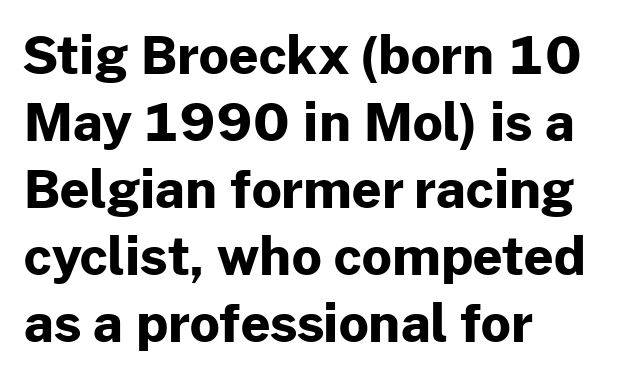
{"serif": "no", "italic": "no", "bold": "yes", "weight": "bold", "width": "normal", "stroke_contrast": "low", "x_height": "medium", "monospaced": "no", "underline": "no", "align": "left", "line_spacing": "normal", "line_spacing_ratio": 1.29, "letter_spacing": "normal", "letter_spacing_em": 0.0, "glyph_px": 52}
